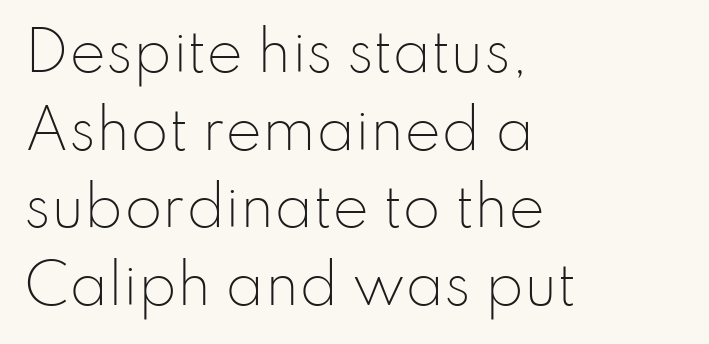
Q: Is the text bold? A: No.
Q: Is the text italic (slanted)? A: No, it is upright.
Q: Is the typeface a serif or a sans-serif typeface? A: Sans-serif.
Q: Is the text underlined? A: No.
Q: How is the paragraph aligned? A: Left-aligned.
Q: Is the spacing between letters normal or unusually wide? A: Normal.
Q: Is the spacing between lines tight, normal or loose? A: Normal.
Q: Width (condensed, normal, or wide)? A: Normal.
Q: Stroke contrast? A: Low.
Q: x-height? A: Small.
Q: Monospaced? A: No.
